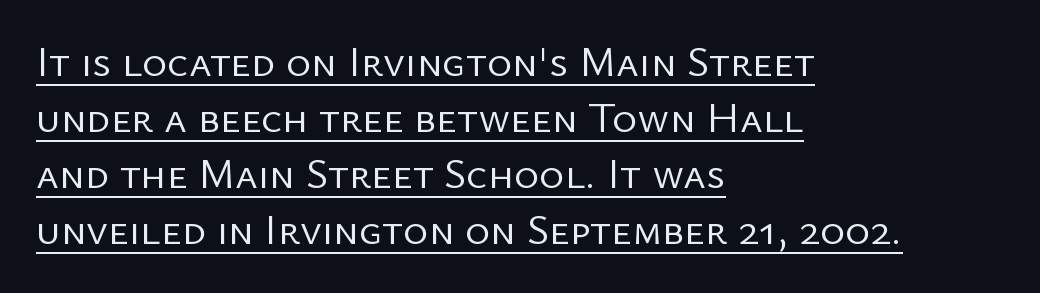
A continuous stroke trails under the words, as in a hyperlink. Posture: vertical. The rendering anchors every line to the left-hand side. Character widths vary here, with narrow letters taking less room than wide ones. The font is comparable to plain body text, perhaps lighter.
